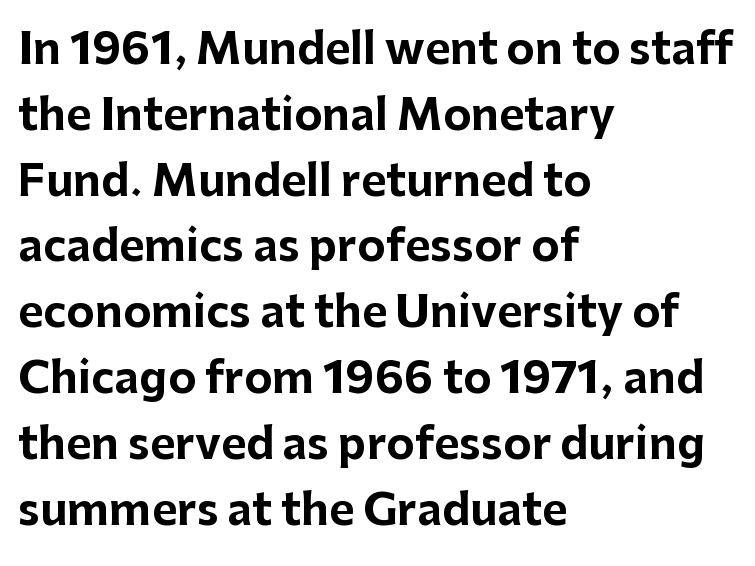
The image shows 43 px bold sans-serif type, upright; set left-aligned, normal line spacing (1.53x), normal letter spacing, not underlined; low stroke contrast and a medium x-height.
